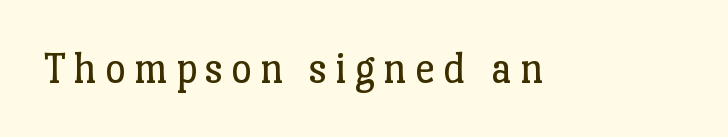
{"serif": "yes", "italic": "no", "bold": "no", "weight": "regular", "width": "normal", "stroke_contrast": "low", "x_height": "medium", "monospaced": "no", "underline": "no", "glyph_px": 45}
